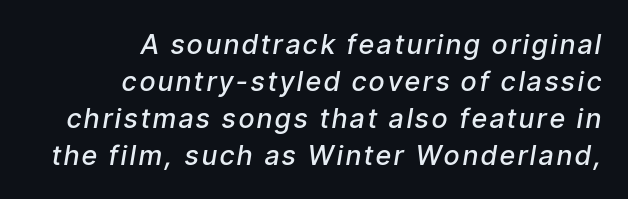
{"italic": "yes", "lean": "right", "slant_degrees": 9, "bold": "semi", "underline": "no", "align": "right", "line_spacing": "normal", "line_spacing_ratio": 1.37, "glyph_px": 27}
